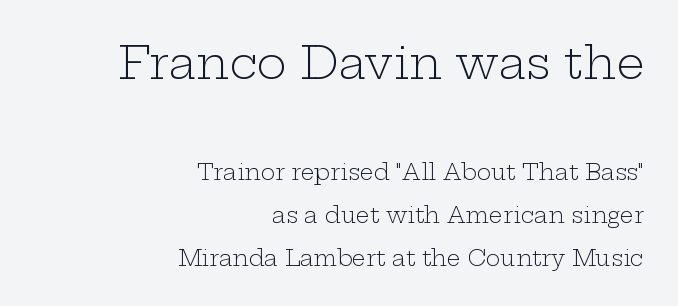
The strokes are not fattened; the text isn't bold. Look at the tracking — it's just the regular setting, nothing added. Style check: upright. The vertical gap from one line to the next is large. Where is the straight margin? On the right. Character widths vary here, with narrow letters taking less room than wide ones.
